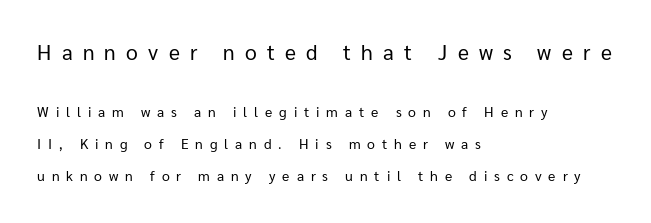
Quick note: underline off. Here the first block reads like a headline and the second like body copy. Short note: letters widely spaced. Italic? Not at all — the glyphs are vertical. In CSS terms this would be text-align: left.
